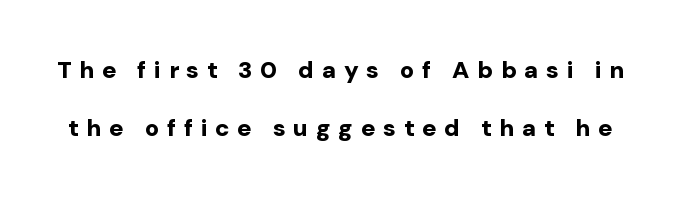
Q: Is the text bold? A: Yes.
Q: Is the text italic (slanted)? A: No, it is upright.
Q: Is the text underlined? A: No.
Q: Is the spacing between letters normal or unusually wide? A: Unusually wide.
Q: Is the spacing between lines tight, normal or loose? A: Loose.
